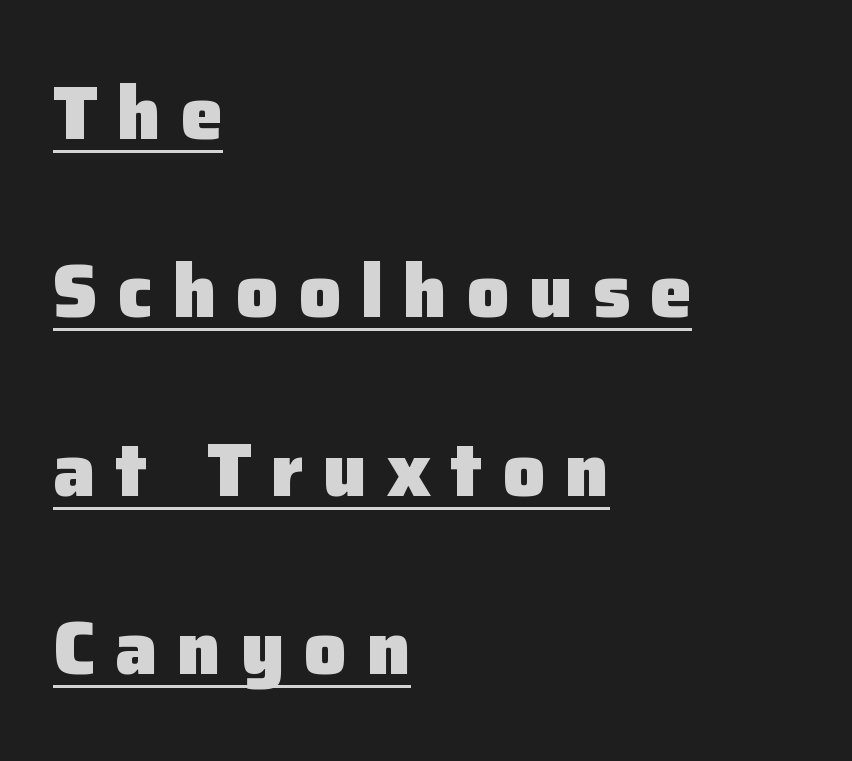
{"serif": "no", "italic": "no", "bold": "yes", "weight": "heavy", "width": "normal", "stroke_contrast": "low", "x_height": "medium", "monospaced": "no", "underline": "yes", "align": "left", "line_spacing": "loose", "line_spacing_ratio": 2.38, "letter_spacing": "wide", "letter_spacing_em": 0.26, "glyph_px": 75}
